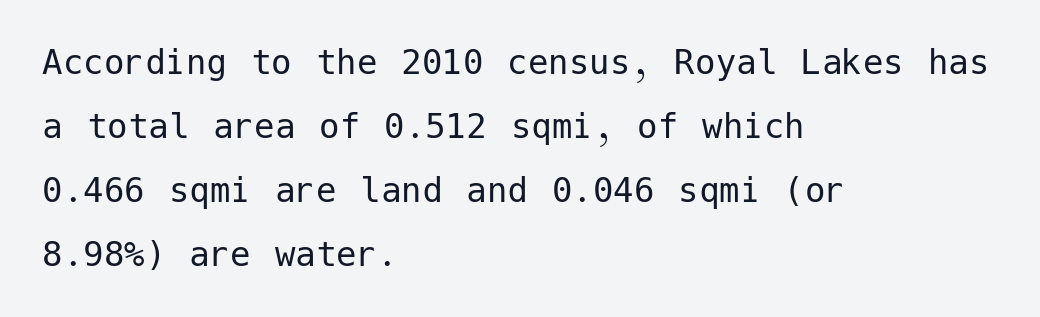
{"serif": "no", "italic": "no", "bold": "no", "weight": "regular", "width": "normal", "stroke_contrast": "low", "x_height": "medium", "underline": "no", "align": "left", "line_spacing": "normal", "line_spacing_ratio": 1.56, "letter_spacing": "normal", "letter_spacing_em": 0.0, "glyph_px": 41}
